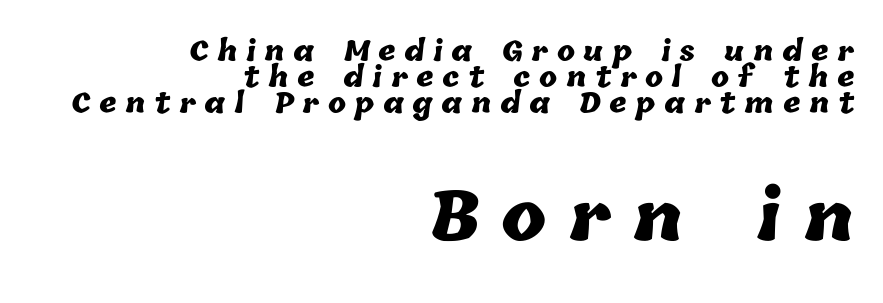
The image shows 68 px heavy type; set right-aligned, tight line spacing (0.97x), unusually wide letter spacing (+0.32 em), not underlined; the second (bottom) block is 2.52x larger; low stroke contrast and a medium x-height.
